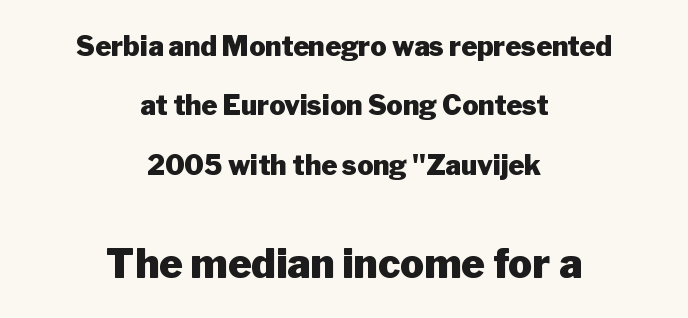
{"serif": "no", "italic": "no", "bold": "yes", "weight": "heavy", "width": "normal", "stroke_contrast": "low", "x_height": "medium", "monospaced": "no", "underline": "no", "align": "center", "line_spacing": "loose", "line_spacing_ratio": 2.2, "letter_spacing": "normal", "letter_spacing_em": 0.0, "larger_block": "second", "size_ratio": 1.48, "glyph_px": 40}
